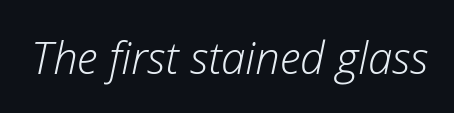
Rendered with sloped, italic letterforms. A clean baseline with only descenders dipping below it. Unbolded letterforms with no extra heft. Tracking here is standard; glyphs follow each other at the usual distance.
